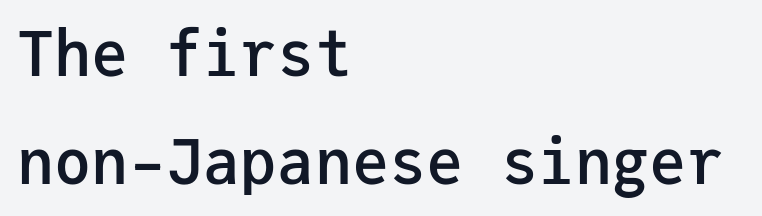
Set as a demibold, roughly 600 on the weight scale. Line beginnings align vertically; line endings do not. Does extra space separate the letters? No, they use regular spacing. The strip under each line holds only bare page.
